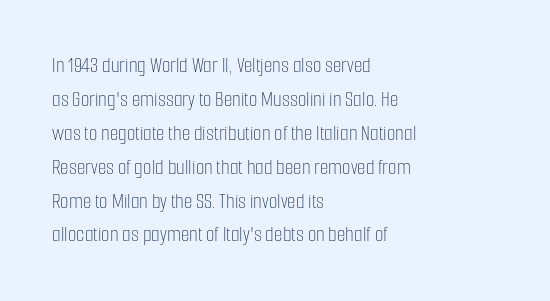
These lines stack with their left ends in a neat column. Any mark beneath the type? The region is blank. Short note: letters normally spaced. The type sits square on the baseline with zero lean.
